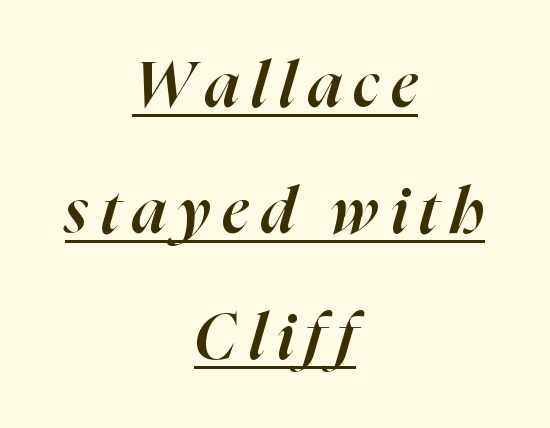
{"italic": "yes", "lean": "right", "slant_degrees": 16, "bold": "semi", "weight": "semibold", "width": "normal", "stroke_contrast": "high", "x_height": "medium", "monospaced": "no", "underline": "yes", "align": "center", "line_spacing": "loose", "line_spacing_ratio": 1.97, "glyph_px": 64}
